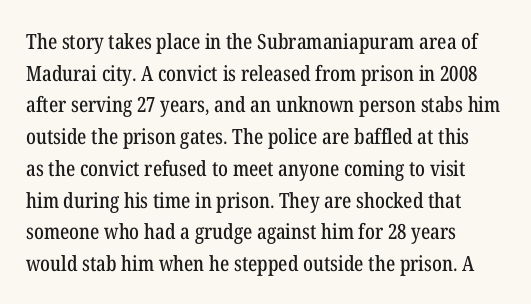
Q: Is the text italic (slanted)? A: No, it is upright.
Q: Is the text underlined? A: No.
Q: How is the paragraph aligned? A: Left-aligned.
Q: Is the spacing between letters normal or unusually wide? A: Normal.
Q: Is the spacing between lines tight, normal or loose? A: Normal.
